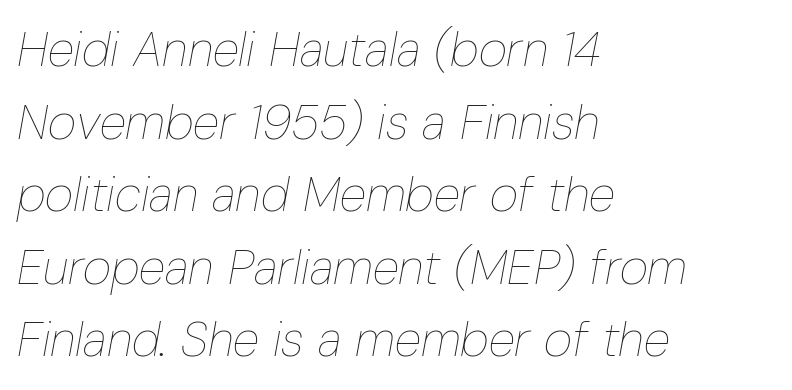
The lines sit at an ordinary, default distance from one another. Observe the lean: these are italic letterforms. Vertical stems look standard width or narrower in stroke. Anything drawn beneath the words? Only blank space. Proportional: the letters do not fall into vertical columns.
